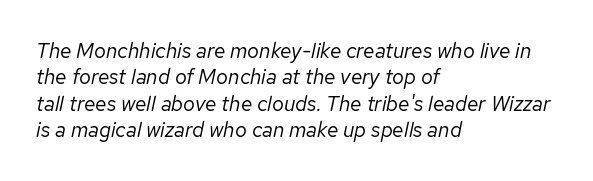
{"italic": "yes", "lean": "right", "slant_degrees": 12, "bold": "no", "underline": "no", "align": "left", "line_spacing": "normal", "line_spacing_ratio": 1.26, "letter_spacing": "normal", "letter_spacing_em": 0.0, "glyph_px": 21}
